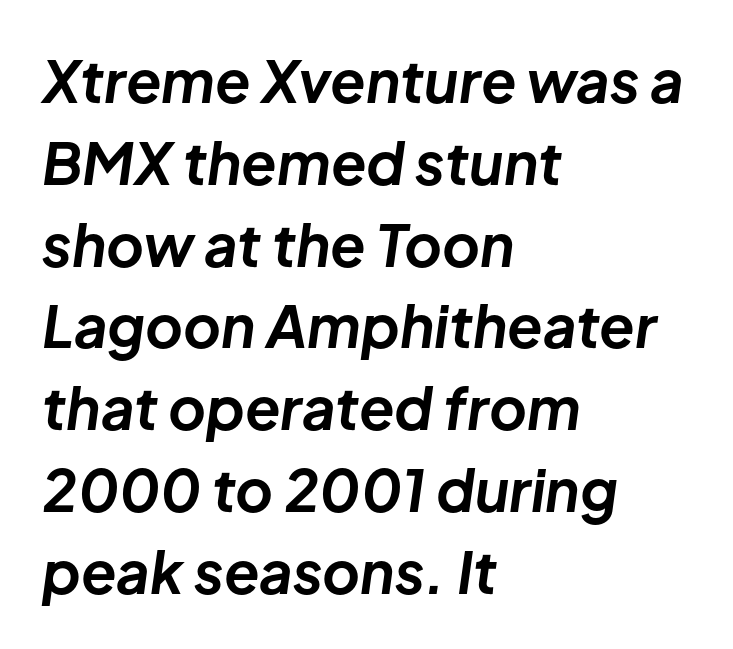
{"italic": "yes", "lean": "right", "slant_degrees": 8, "bold": "yes", "weight": "bold", "width": "normal", "stroke_contrast": "low", "x_height": "medium", "monospaced": "no", "underline": "no", "align": "left", "line_spacing": "normal", "line_spacing_ratio": 1.41, "letter_spacing": "normal", "letter_spacing_em": 0.0, "glyph_px": 58}
